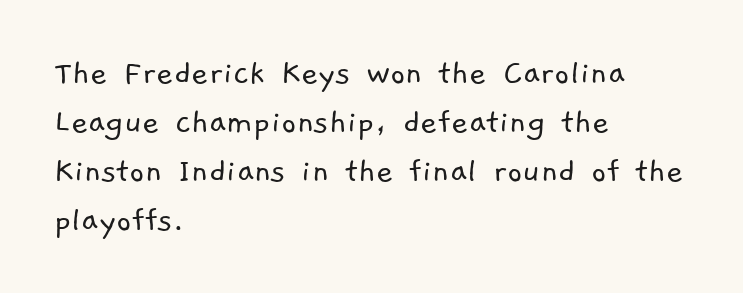
The image shows 37 px light sans-serif type; set left-aligned, normal line spacing (1.32x), normal letter spacing, not underlined; low stroke contrast and a medium x-height.
